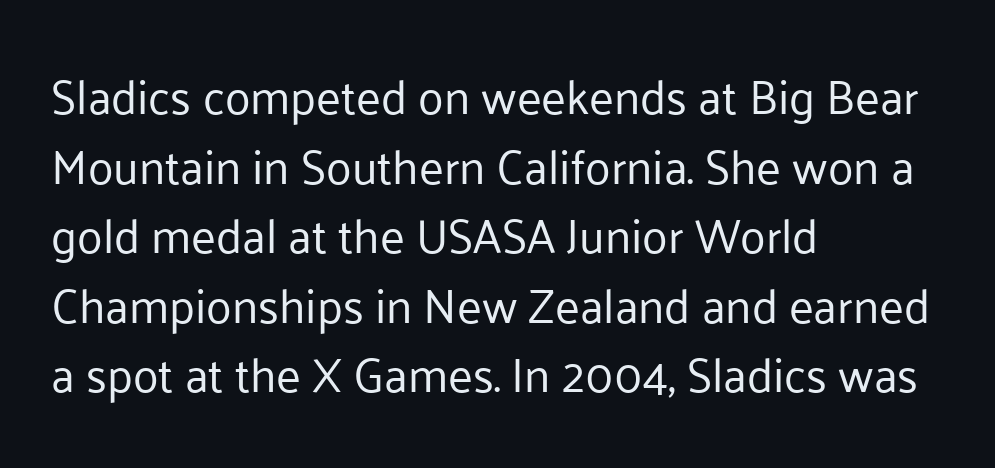
{"serif": "no", "italic": "no", "bold": "no", "weight": "regular", "width": "normal", "stroke_contrast": "low", "x_height": "medium", "monospaced": "no", "underline": "no", "align": "left", "line_spacing": "normal", "line_spacing_ratio": 1.48, "letter_spacing": "normal", "letter_spacing_em": 0.0, "glyph_px": 47}
